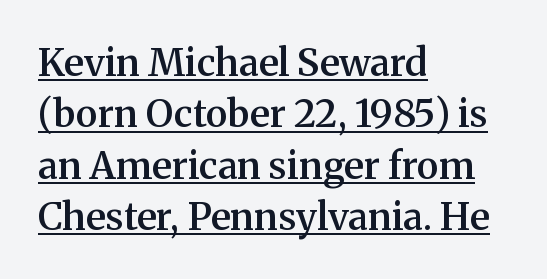
Q: Is the text bold? A: Semi-bold.
Q: Is the text italic (slanted)? A: No, it is upright.
Q: Is the typeface a serif or a sans-serif typeface? A: Serif.
Q: Is the text underlined? A: Yes.
Q: How is the paragraph aligned? A: Left-aligned.
Q: Is the spacing between letters normal or unusually wide? A: Normal.
Q: Is the spacing between lines tight, normal or loose? A: Normal.
Q: Width (condensed, normal, or wide)? A: Normal.
Q: Stroke contrast? A: Medium.
Q: x-height? A: Medium.
Q: Monospaced? A: No.
